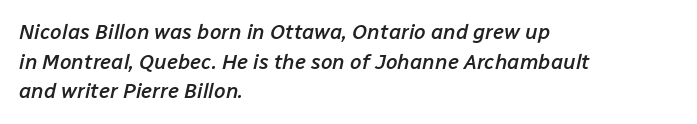
The image shows 21 px text type, italic (leaning right); set left-aligned, normal line spacing (1.41x), normal letter spacing, not underlined.
